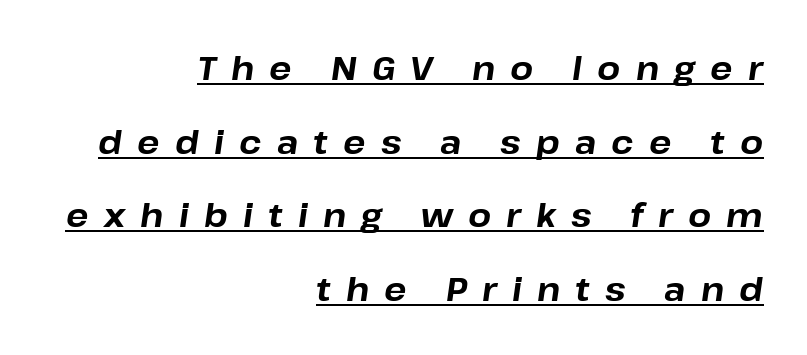
Students, observe the line beneath the letters — that is underlining. These lines stack with their right ends in a neat column. There is plenty of visible air inserted between adjacent glyphs. This sample has the flowing, uneven cadence of proportional lettering. Typographic density is high because the face is bold.
